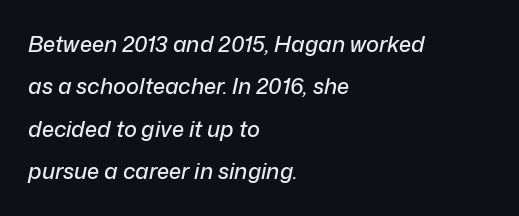
Q: Is the text italic (slanted)? A: Yes, it leans right by about 12 degrees.
Q: Is the text underlined? A: No.
Q: How is the paragraph aligned? A: Left-aligned.
Q: Is the spacing between letters normal or unusually wide? A: Normal.
Q: Is the spacing between lines tight, normal or loose? A: Loose.
